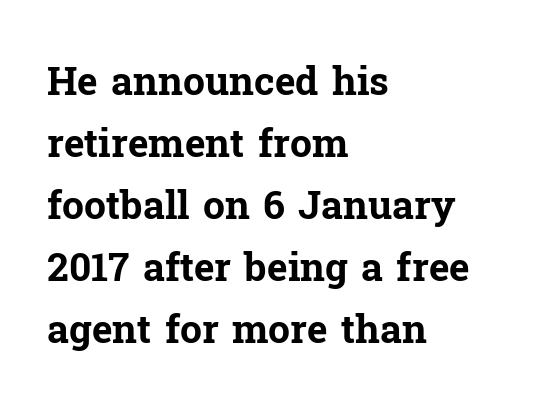
The image shows 39 px bold serif type, upright; set left-aligned, normal line spacing (1.59x), normal letter spacing, not underlined; low stroke contrast and a medium x-height.
